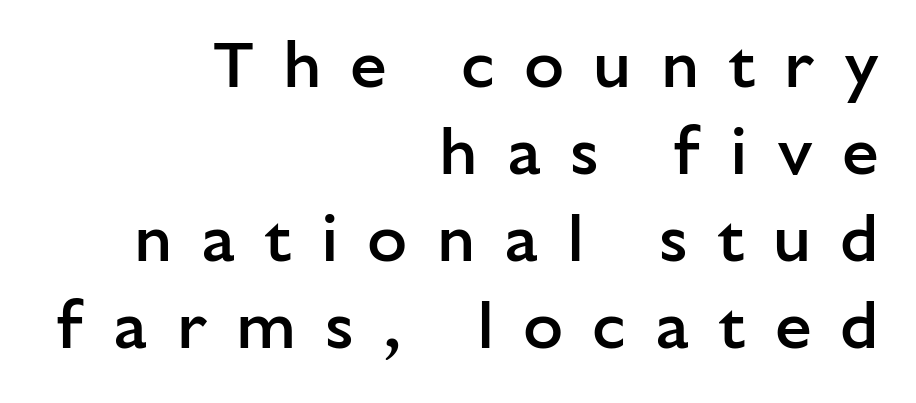
{"serif": "no", "italic": "no", "bold": "semi", "weight": "semibold", "width": "normal", "stroke_contrast": "low", "x_height": "medium", "monospaced": "no", "underline": "no", "align": "right", "line_spacing": "normal", "line_spacing_ratio": 1.32, "letter_spacing": "wide", "letter_spacing_em": 0.44, "glyph_px": 66}
